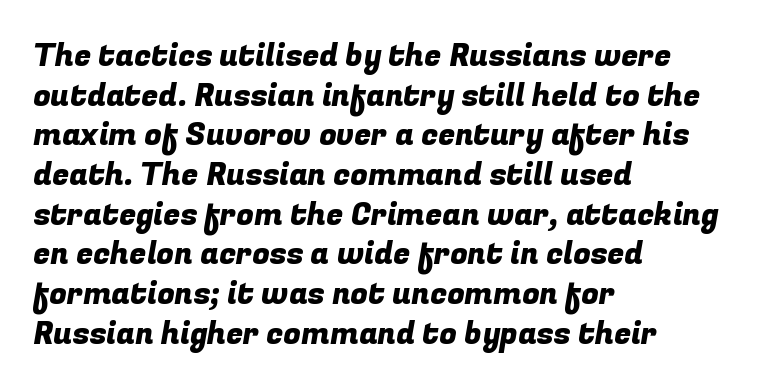
Q: Is the typeface a serif or a sans-serif typeface? A: Sans-serif.
Q: Is the text underlined? A: No.
Q: How is the paragraph aligned? A: Left-aligned.
Q: Is the spacing between letters normal or unusually wide? A: Normal.
Q: Is the spacing between lines tight, normal or loose? A: Normal.
Q: Width (condensed, normal, or wide)? A: Normal.
Q: Stroke contrast? A: Low.
Q: x-height? A: Medium.
Q: Monospaced? A: No.
